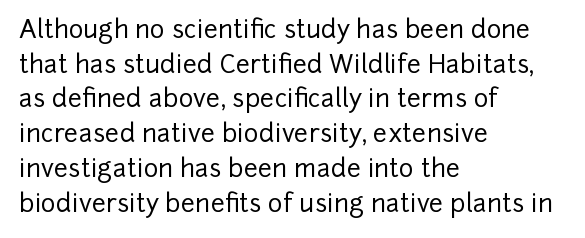
{"italic": "no", "underline": "no", "align": "left", "line_spacing": "normal", "line_spacing_ratio": 1.39, "letter_spacing": "normal", "letter_spacing_em": 0.0, "glyph_px": 25}
